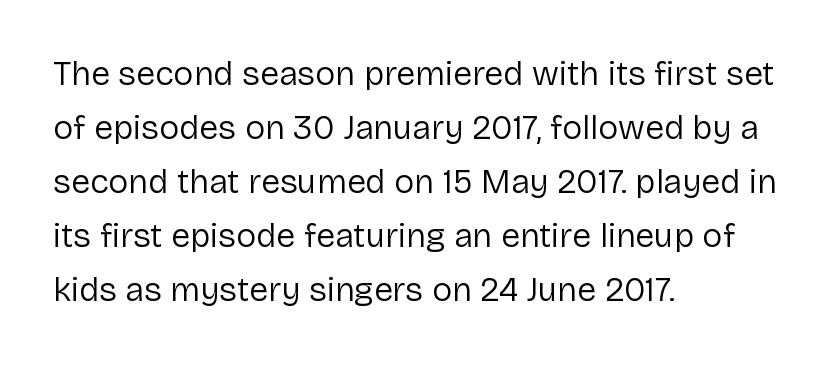
The baseline area is clear. Short and long lines alike share a common starting point at left. Italic? Not at all — the glyphs are vertical. Students, note that the glyphs here touch the page at normal intervals. The passage shown is typed in a proportional face where columns would drift. The characters are drawn with everyday or finer stroke widths.
